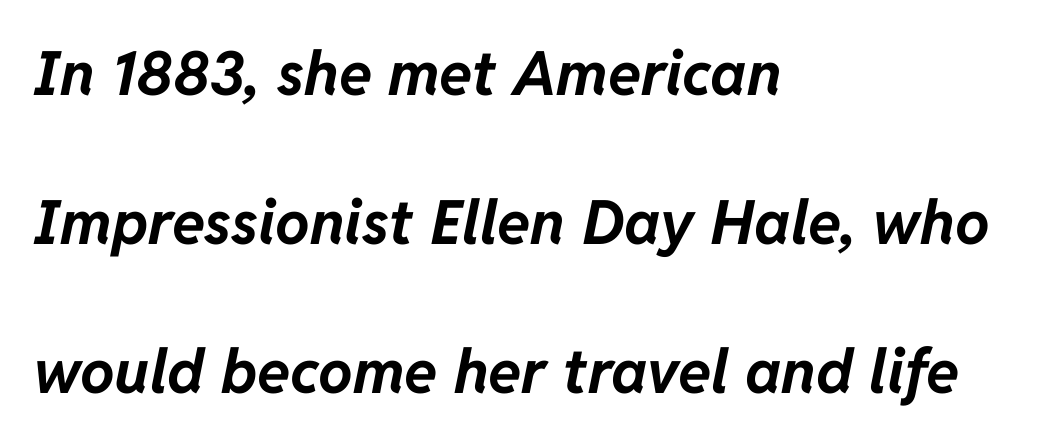
Q: Is the text bold? A: Yes.
Q: Is the text italic (slanted)? A: Yes, it leans right by about 11 degrees.
Q: Is the text underlined? A: No.
Q: How is the paragraph aligned? A: Left-aligned.
Q: Is the spacing between letters normal or unusually wide? A: Normal.
Q: Is the spacing between lines tight, normal or loose? A: Loose.
Q: Width (condensed, normal, or wide)? A: Normal.
Q: Stroke contrast? A: Low.
Q: x-height? A: Medium.
Q: Monospaced? A: No.
